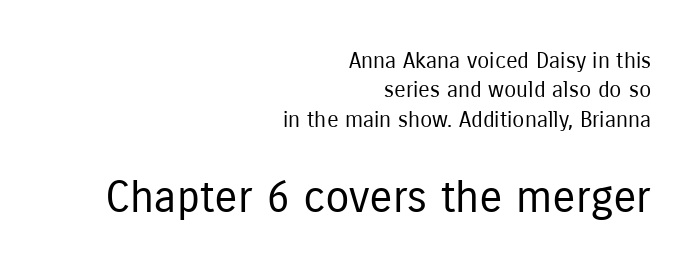
The image shows 44 px regular-weight, condensed sans-serif type, upright; set right-aligned, normal line spacing (1.34x), normal letter spacing, not underlined; the second (bottom) block is 2.0x larger; low stroke contrast and a medium x-height.
